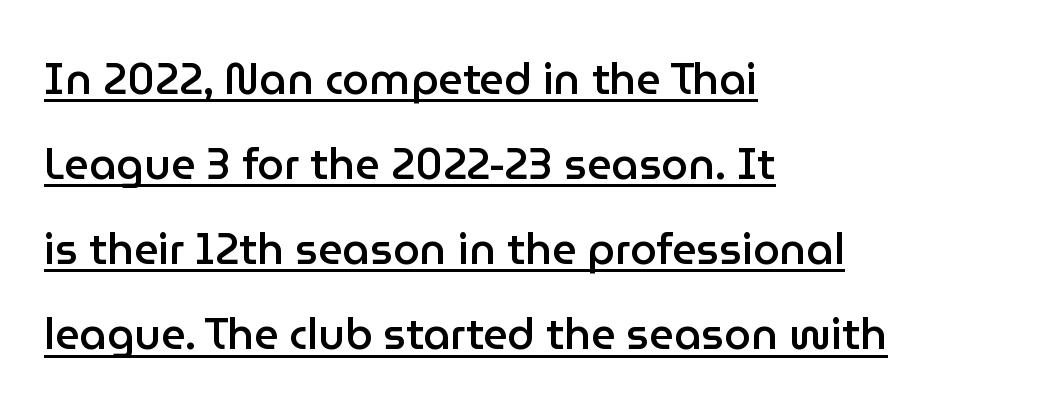
Q: Is the text bold? A: Semi-bold.
Q: Is the text italic (slanted)? A: No, it is upright.
Q: Is the typeface a serif or a sans-serif typeface? A: Sans-serif.
Q: Is the text underlined? A: Yes.
Q: How is the paragraph aligned? A: Left-aligned.
Q: Is the spacing between letters normal or unusually wide? A: Normal.
Q: Is the spacing between lines tight, normal or loose? A: Loose.
Q: Width (condensed, normal, or wide)? A: Normal.
Q: Stroke contrast? A: Low.
Q: x-height? A: Medium.
Q: Monospaced? A: No.
